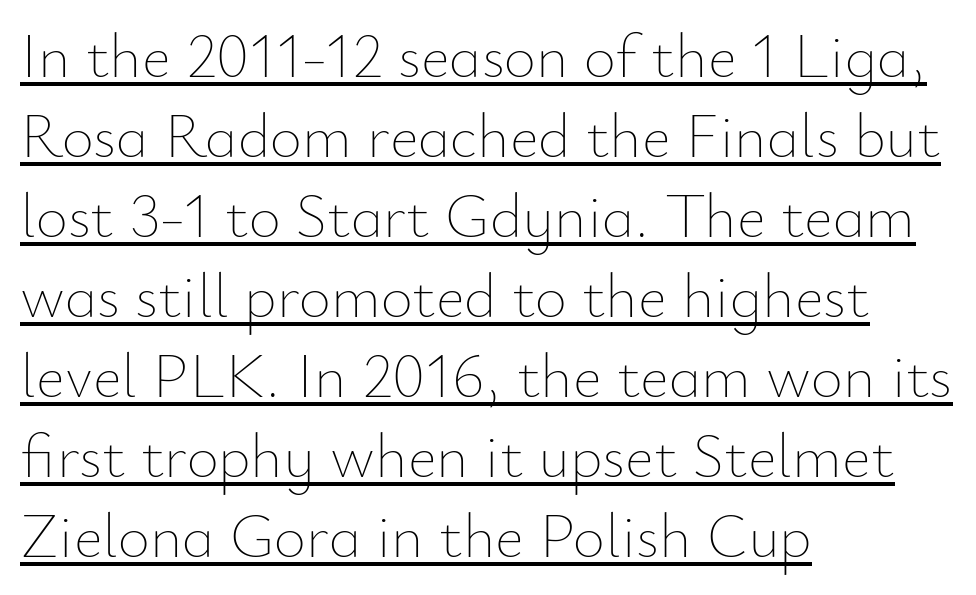
{"italic": "no", "bold": "no", "weight": "thin", "width": "normal", "stroke_contrast": "low", "x_height": "small", "monospaced": "no", "underline": "yes", "align": "left", "line_spacing": "normal", "line_spacing_ratio": 1.29, "letter_spacing": "normal", "letter_spacing_em": 0.0, "glyph_px": 62}
